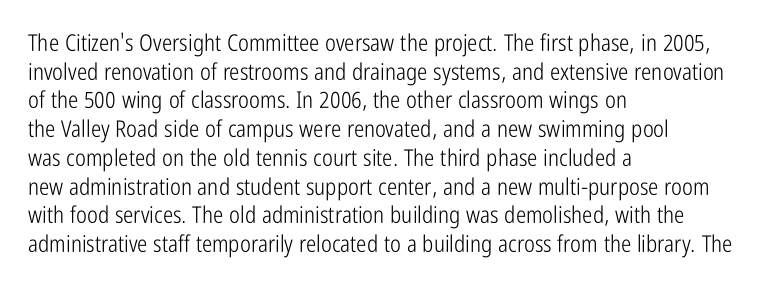
The lines sit at an ordinary, default distance from one another. The text block is weighted toward the left margin, trailing off unevenly rightward. Tracking value appears to be zero — textbook default spacing. Has an underline been added? It has not. Stroke mass is kept to a normal reading level or below.
